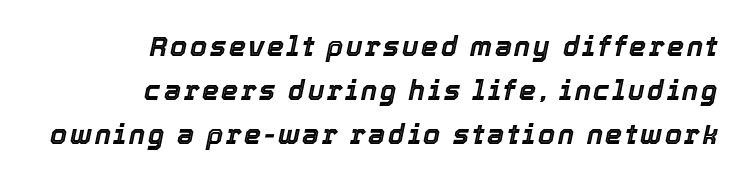
{"italic": "yes", "lean": "right", "slant_degrees": 12, "underline": "no", "align": "right", "line_spacing": "normal", "line_spacing_ratio": 1.63, "glyph_px": 27}
